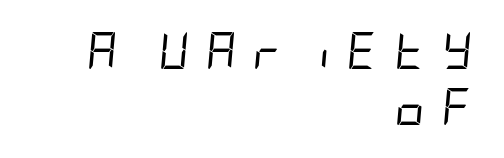
Q: Is the text bold? A: No.
Q: Is the text italic (slanted)? A: Yes, it leans right by about 5 degrees.
Q: Is the text underlined? A: No.
Q: How is the paragraph aligned? A: Right-aligned.
Q: Is the spacing between letters normal or unusually wide? A: Unusually wide.
Q: Is the spacing between lines tight, normal or loose? A: Normal.
Q: Width (condensed, normal, or wide)? A: Condensed.
Q: Stroke contrast? A: Low.
Q: x-height? A: Large.
